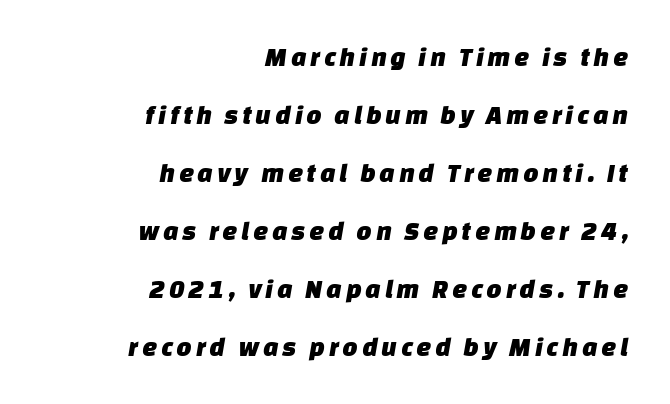
The words here are not underlined. Interline gaps are noticeably wide in this sample. Does the copy run flush right? Yes — the right margin is perfectly even.
